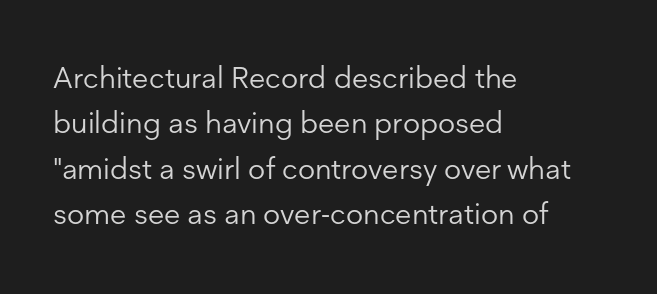
{"serif": "no", "italic": "no", "bold": "no", "weight": "light", "width": "normal", "stroke_contrast": "low", "x_height": "medium", "monospaced": "no", "underline": "no", "align": "left", "line_spacing": "normal", "line_spacing_ratio": 1.51, "letter_spacing": "normal", "letter_spacing_em": 0.0, "glyph_px": 30}
